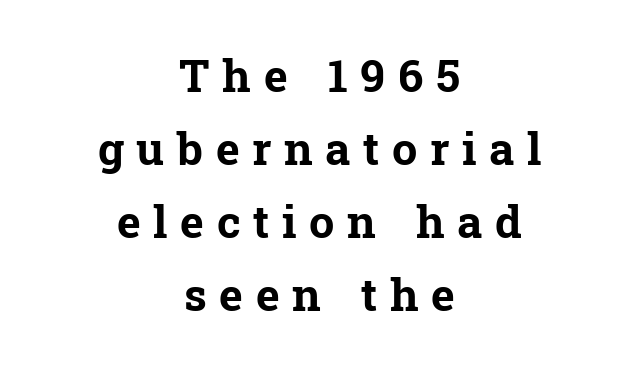
The whitespace from short lines is split evenly between both sides. Each letter keeps its own natural width here, so spacing adapts to shape. The text was rendered using a seriffed face with decorative stroke endings. How are the letters spaced? Widely, with obvious added tracking. The glyphs are unaccompanied by any horizontal stroke below them.
